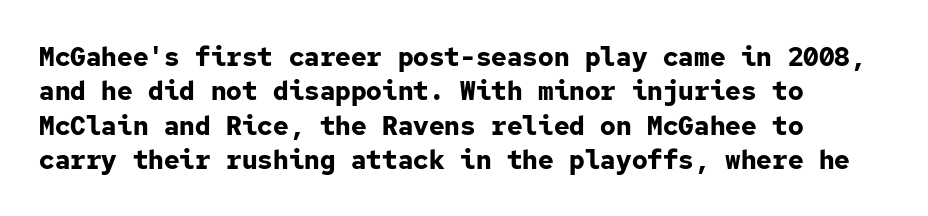
{"italic": "no", "bold": "yes", "underline": "no", "align": "left", "line_spacing": "normal", "line_spacing_ratio": 1.32, "letter_spacing": "normal", "letter_spacing_em": 0.0, "glyph_px": 26}
